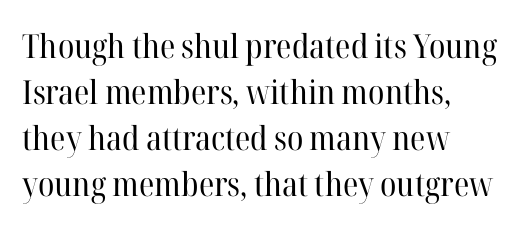
Q: Is the text bold? A: No.
Q: Is the text italic (slanted)? A: No, it is upright.
Q: Is the typeface a serif or a sans-serif typeface? A: Serif.
Q: Is the text underlined? A: No.
Q: How is the paragraph aligned? A: Left-aligned.
Q: Is the spacing between letters normal or unusually wide? A: Normal.
Q: Is the spacing between lines tight, normal or loose? A: Normal.
Q: Width (condensed, normal, or wide)? A: Normal.
Q: Stroke contrast? A: High.
Q: x-height? A: Medium.
Q: Monospaced? A: No.
